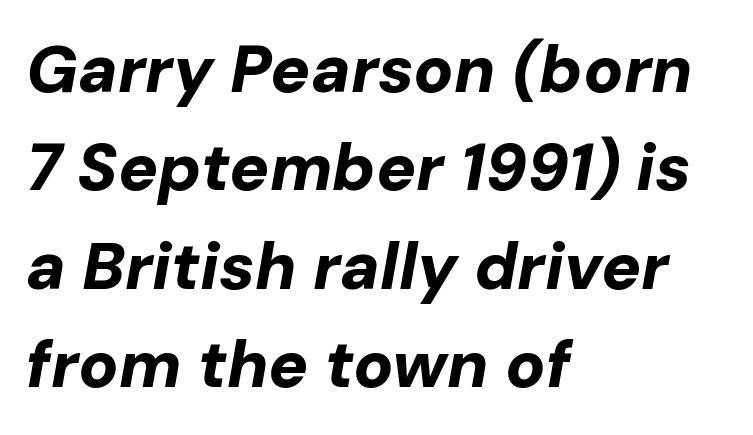
The image shows 66 px bold type, italic (leaning right); set left-aligned, normal line spacing (1.49x), normal letter spacing, not underlined; low stroke contrast and a medium x-height.
